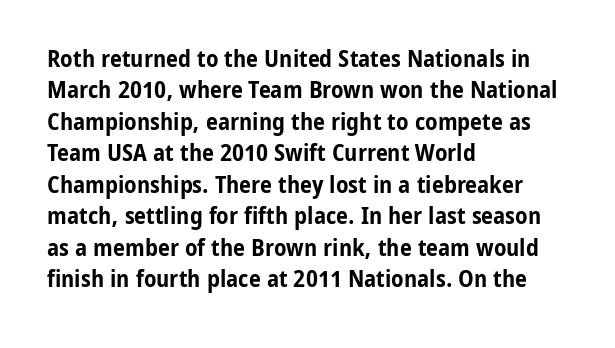
The image shows 24 px bold type, upright; set left-aligned, normal line spacing (1.31x), normal letter spacing, not underlined.
